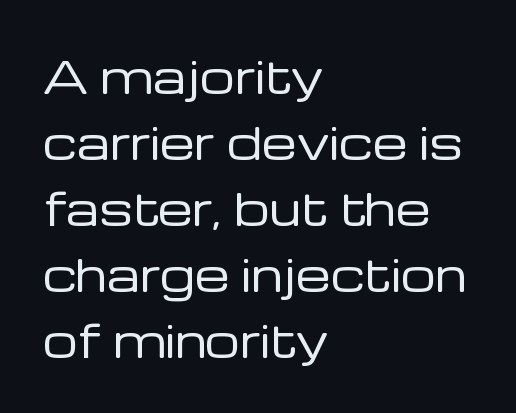
{"serif": "no", "italic": "no", "bold": "no", "weight": "regular", "width": "normal", "stroke_contrast": "low", "x_height": "medium", "monospaced": "no", "underline": "no", "align": "left", "line_spacing": "normal", "line_spacing_ratio": 1.5, "letter_spacing": "normal", "letter_spacing_em": 0.0, "glyph_px": 44}
